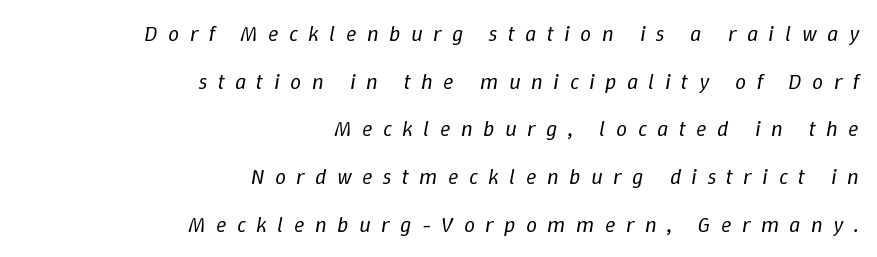
Q: Is the text bold? A: No.
Q: Is the text italic (slanted)? A: Yes, it leans right by about 9 degrees.
Q: Is the text underlined? A: No.
Q: How is the paragraph aligned? A: Right-aligned.
Q: Is the spacing between letters normal or unusually wide? A: Unusually wide.
Q: Is the spacing between lines tight, normal or loose? A: Loose.
